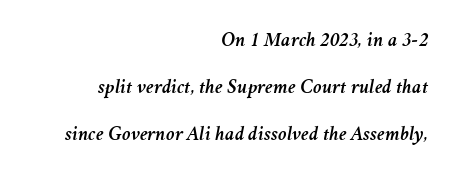
Rule under the text: the space is simply empty. The passage shown stacks its lines with a broad gap. This rendering leaves character spacing at its baseline value. The lines in this sample share a right terminus and differ only in where they begin. Every character sits at an angle, as italics do.
